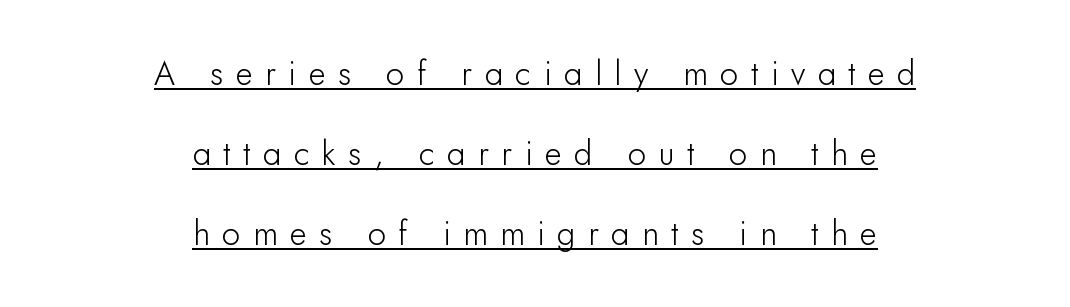
Caption: expanded tracking, letters set apart. Observe the absence of serifs on each vertical stroke in this sample. Unlike italic type, these characters show no tilt at all. These lines are rendered in a variable-pitch font. Has an underline been added? It has.
